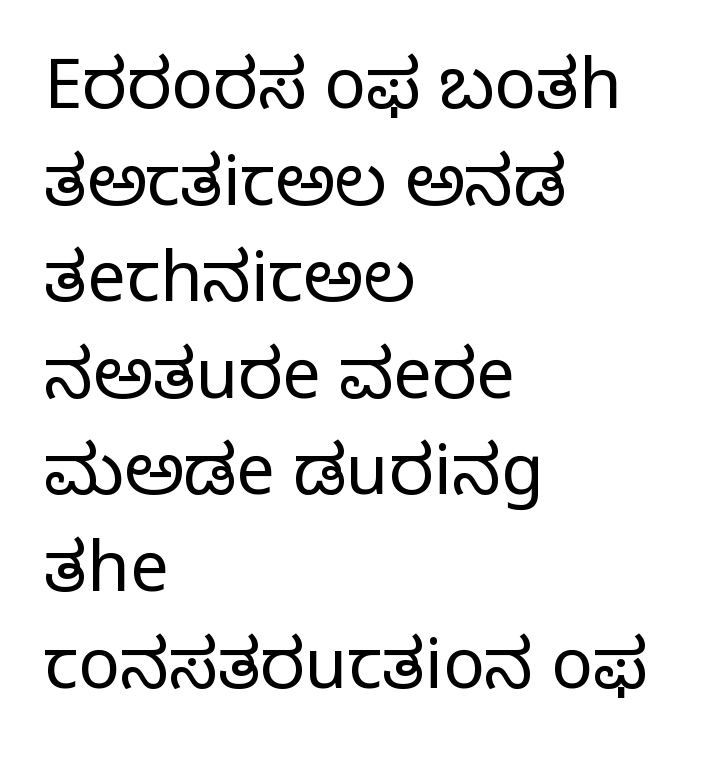
The image shows 69 px regular-weight serif type, upright; set left-aligned, normal line spacing (1.4x), normal letter spacing, not underlined; low stroke contrast and a large x-height.
